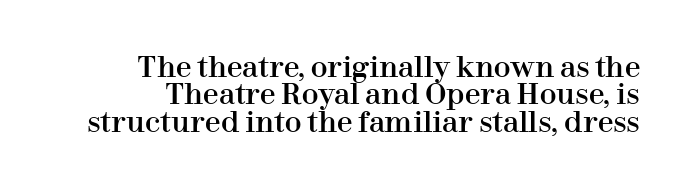
{"serif": "yes", "italic": "no", "width": "normal", "stroke_contrast": "high", "x_height": "medium", "monospaced": "no", "underline": "no", "line_spacing": "tight", "line_spacing_ratio": 0.98, "letter_spacing": "normal", "letter_spacing_em": 0.0, "glyph_px": 28}
